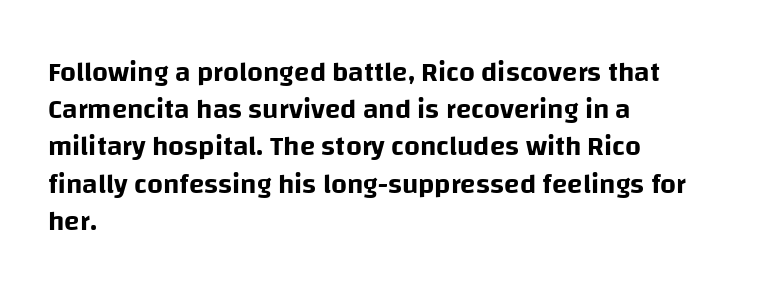
Q: Is the text italic (slanted)? A: No, it is upright.
Q: Is the typeface a serif or a sans-serif typeface? A: Sans-serif.
Q: Is the text underlined? A: No.
Q: How is the paragraph aligned? A: Left-aligned.
Q: Is the spacing between letters normal or unusually wide? A: Normal.
Q: Is the spacing between lines tight, normal or loose? A: Normal.
Q: Width (condensed, normal, or wide)? A: Normal.
Q: Stroke contrast? A: Low.
Q: x-height? A: Large.
Q: Monospaced? A: No.
